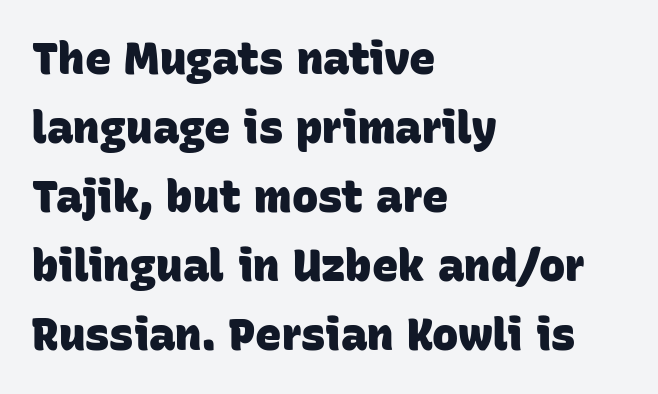
{"serif": "no", "bold": "yes", "weight": "heavy", "width": "normal", "stroke_contrast": "low", "x_height": "large", "monospaced": "no", "underline": "no", "align": "left", "line_spacing": "normal", "line_spacing_ratio": 1.57, "letter_spacing": "normal", "letter_spacing_em": 0.0, "glyph_px": 44}
